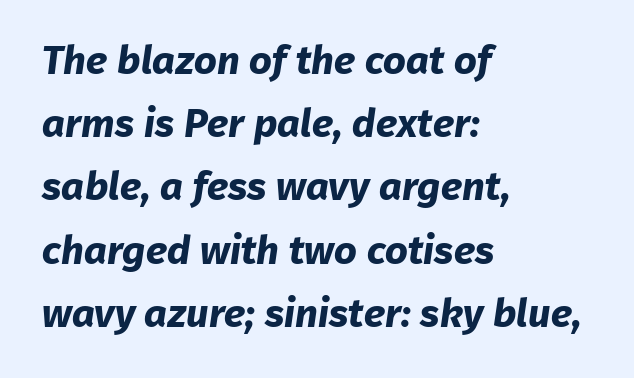
{"serif": "no", "bold": "yes", "weight": "bold", "width": "normal", "stroke_contrast": "low", "x_height": "medium", "monospaced": "no", "underline": "no", "align": "left", "line_spacing": "normal", "line_spacing_ratio": 1.58, "letter_spacing": "normal", "letter_spacing_em": 0.0, "glyph_px": 40}
